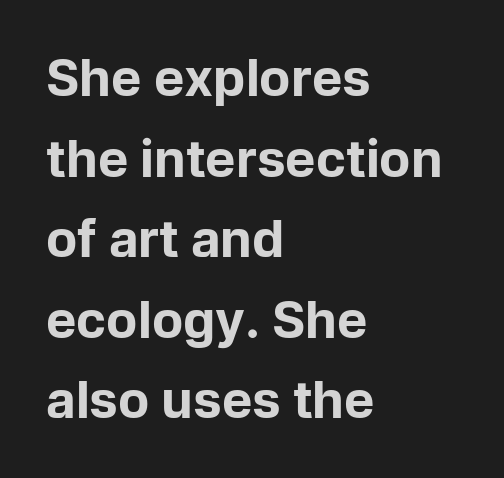
The image shows 51 px bold sans-serif type, upright; set left-aligned, normal line spacing (1.58x), normal letter spacing, not underlined; low stroke contrast and a medium x-height.
